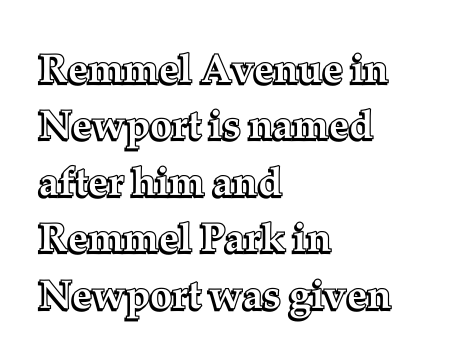
Just letters on the line, the space beneath them empty. A normal amount of white space separates one row of letters from the next. The lines in this sample share a left origin and differ only in where they stop. Looks like regular typesetting: each glyph gets only the width it needs. No italicization has been applied; the sample stays upright. Observe the ordinary spacing: letters are neighbours, not strangers.
